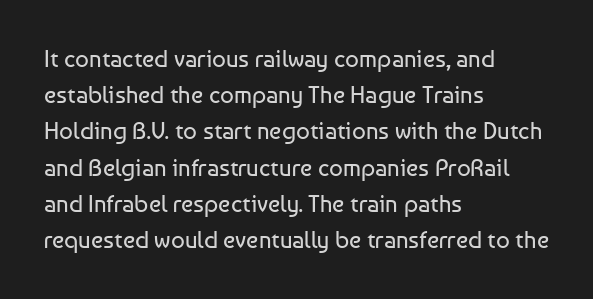
Q: Is the text bold? A: No.
Q: Is the text italic (slanted)? A: No, it is upright.
Q: Is the text underlined? A: No.
Q: How is the paragraph aligned? A: Left-aligned.
Q: Is the spacing between letters normal or unusually wide? A: Normal.
Q: Is the spacing between lines tight, normal or loose? A: Normal.
